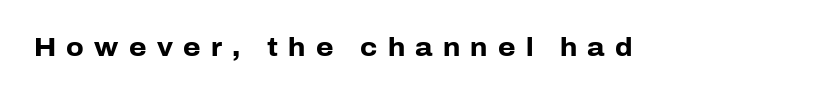
Q: Is the text bold? A: Yes.
Q: Is the text italic (slanted)? A: No, it is upright.
Q: Is the text underlined? A: No.
Q: Is the spacing between letters normal or unusually wide? A: Unusually wide.
